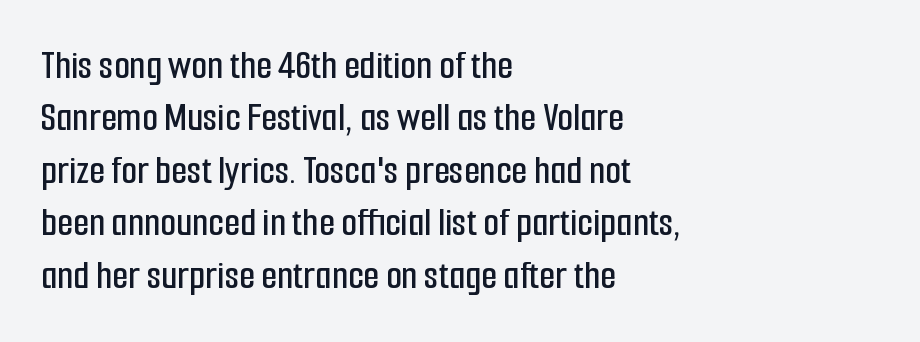
Baseline-to-baseline distance is the conventional proportion of letter height. Check under the words: just untouched page. This is the regular roman posture of the typeface. Line beginnings align vertically; line endings do not. No feet cap the strokes, marking this as sans-serif type. Compared with typical body copy, the letter spacing here is the same.
